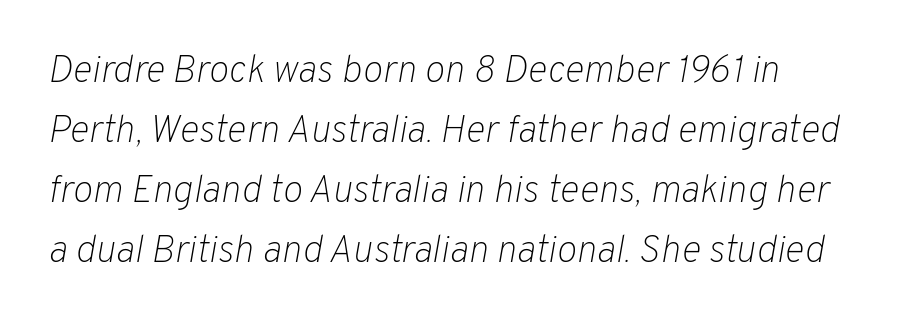
The weight tops out at a normal text grade. The leading is moderate, giving the passage an even texture. Spacing between characters is what you'd get straight out of the box. Nobody drew a line under any word here. Proportional: the letters do not fall into vertical columns.
